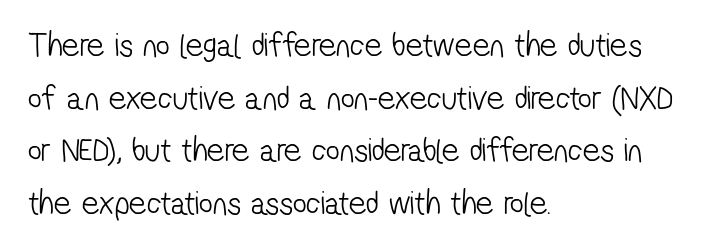
The image shows 34 px light, condensed sans-serif type; set left-aligned, normal line spacing (1.55x), normal letter spacing, not underlined; low stroke contrast and a medium x-height.
